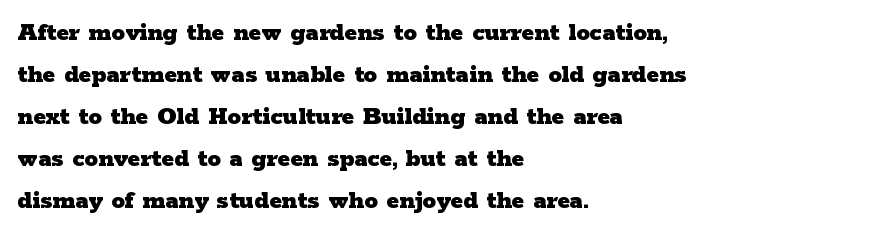
Q: Is the text bold? A: Yes.
Q: Is the text italic (slanted)? A: No, it is upright.
Q: Is the text underlined? A: No.
Q: How is the paragraph aligned? A: Left-aligned.
Q: Is the spacing between letters normal or unusually wide? A: Normal.
Q: Is the spacing between lines tight, normal or loose? A: Normal.
